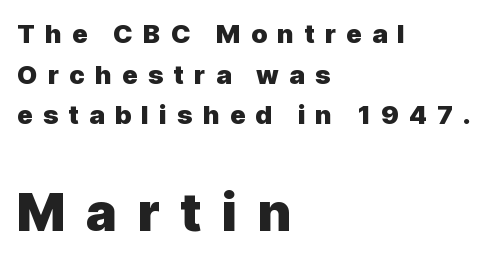
Varying glyph widths throughout — classic text-font behaviour. What stands out about the letter spacing? Its width — letters are far apart. Posture: upright roman. The second block has been scaled up relative to the first. Check under the words: just untouched page. The paragraph shown leans on its left margin.
